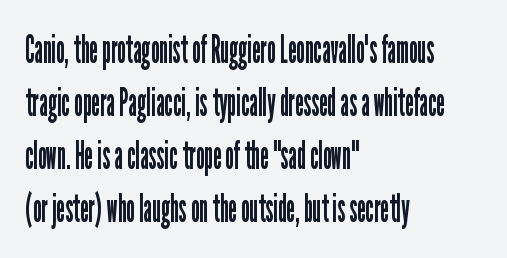
The image shows 39 px regular-weight, condensed sans-serif type, upright; set left-aligned, normal line spacing (1.36x), normal letter spacing, not underlined; low stroke contrast and a medium x-height.
